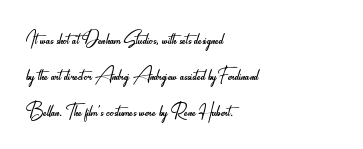
{"bold": "no", "underline": "no", "align": "left", "line_spacing": "normal", "line_spacing_ratio": 1.44, "letter_spacing": "normal", "letter_spacing_em": 0.0, "glyph_px": 25}
